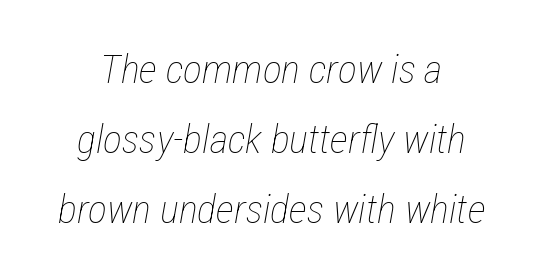
{"italic": "yes", "lean": "right", "slant_degrees": 12, "bold": "no", "weight": "thin", "width": "condensed", "stroke_contrast": "low", "x_height": "medium", "monospaced": "no", "underline": "no", "line_spacing_ratio": 1.75, "letter_spacing": "normal", "letter_spacing_em": 0.0, "glyph_px": 40}
